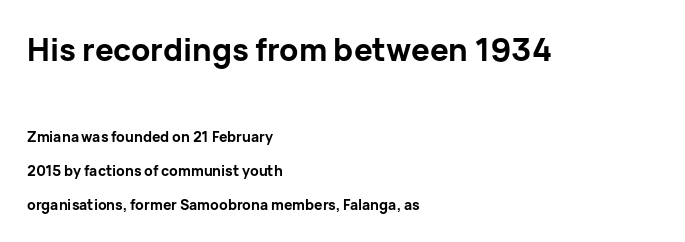
Q: Is the text bold? A: Yes.
Q: Is the text italic (slanted)? A: No, it is upright.
Q: Is the typeface a serif or a sans-serif typeface? A: Sans-serif.
Q: Is the text underlined? A: No.
Q: How is the paragraph aligned? A: Left-aligned.
Q: Is the spacing between letters normal or unusually wide? A: Normal.
Q: Is the spacing between lines tight, normal or loose? A: Loose.
Q: Which block of text is set in a larger size, the first (top) or the second (bottom)? A: The first (top) one.
Q: Width (condensed, normal, or wide)? A: Normal.
Q: Stroke contrast? A: Low.
Q: x-height? A: Medium.
Q: Monospaced? A: No.
